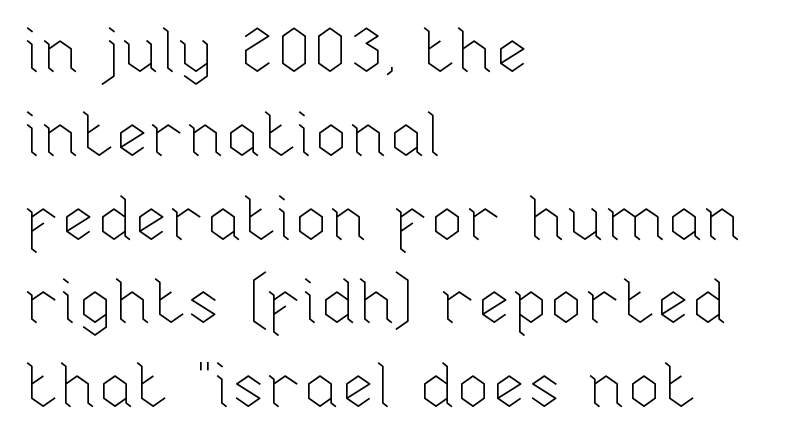
{"italic": "no", "bold": "no", "weight": "thin", "width": "normal", "stroke_contrast": "low", "x_height": "medium", "monospaced": "no", "underline": "no", "align": "left", "line_spacing": "normal", "line_spacing_ratio": 1.33, "letter_spacing": "normal", "letter_spacing_em": 0.0, "glyph_px": 63}
